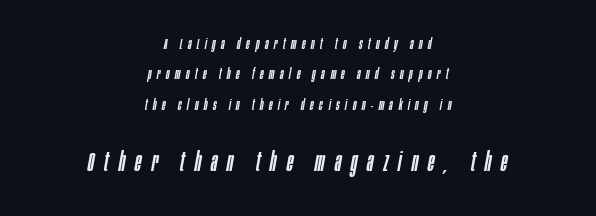
{"italic": "yes", "lean": "right", "slant_degrees": 10, "underline": "no", "align": "center", "line_spacing": "loose", "line_spacing_ratio": 2.02, "letter_spacing": "wide", "letter_spacing_em": 0.37, "larger_block": "second", "size_ratio": 1.8, "glyph_px": 27}
